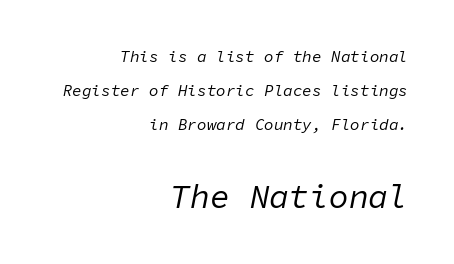
{"italic": "yes", "lean": "right", "slant_degrees": 11, "bold": "no", "weight": "regular", "width": "normal", "stroke_contrast": "low", "x_height": "medium", "monospaced": "yes", "underline": "no", "align": "right", "line_spacing": "loose", "line_spacing_ratio": 2.13, "letter_spacing": "normal", "letter_spacing_em": 0.0, "larger_block": "second", "size_ratio": 2.06, "glyph_px": 33}
